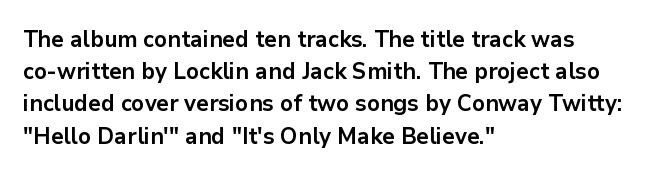
Teacher's note: observe the even left margin — that is flush-left alignment. Tracking here is standard; glyphs follow each other at the usual distance. Horizontal bands of white between lines are of average thickness. Is the type bold? Yes — the strokes are clearly thick and heavy. This is the regular roman posture of the typeface.
